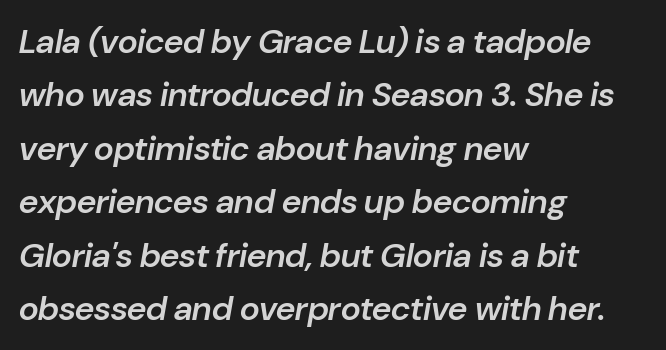
Q: Is the text bold? A: Semi-bold.
Q: Is the text italic (slanted)? A: Yes, it leans right by about 10 degrees.
Q: Is the text underlined? A: No.
Q: How is the paragraph aligned? A: Left-aligned.
Q: Is the spacing between letters normal or unusually wide? A: Normal.
Q: Is the spacing between lines tight, normal or loose? A: Normal.
Q: Width (condensed, normal, or wide)? A: Normal.
Q: Stroke contrast? A: Low.
Q: x-height? A: Medium.
Q: Monospaced? A: No.
